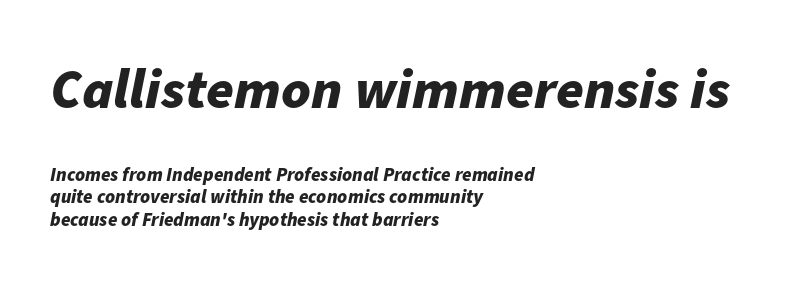
Q: Is the text bold? A: Yes.
Q: Is the text italic (slanted)? A: Yes, it leans right by about 11 degrees.
Q: Is the text underlined? A: No.
Q: How is the paragraph aligned? A: Left-aligned.
Q: Is the spacing between letters normal or unusually wide? A: Normal.
Q: Which block of text is set in a larger size, the first (top) or the second (bottom)? A: The first (top) one.
Q: Width (condensed, normal, or wide)? A: Normal.
Q: Stroke contrast? A: Low.
Q: x-height? A: Medium.
Q: Monospaced? A: No.
